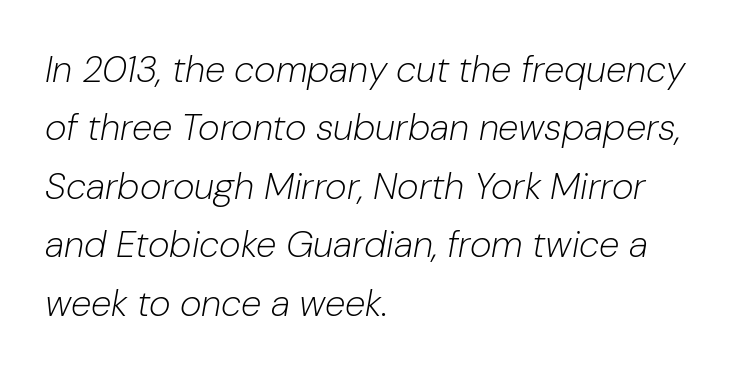
{"italic": "yes", "lean": "right", "slant_degrees": 10, "bold": "no", "weight": "light", "width": "normal", "stroke_contrast": "low", "x_height": "medium", "monospaced": "no", "underline": "no", "align": "left", "line_spacing": "normal", "line_spacing_ratio": 1.58, "letter_spacing": "normal", "letter_spacing_em": 0.0, "glyph_px": 37}
